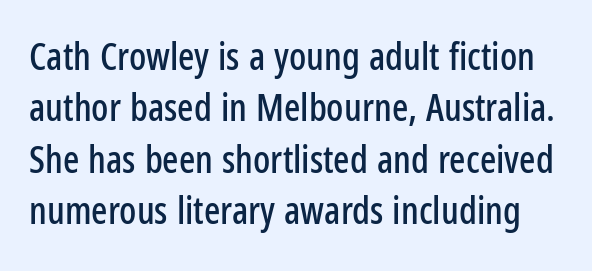
Q: Is the text italic (slanted)? A: No, it is upright.
Q: Is the typeface a serif or a sans-serif typeface? A: Sans-serif.
Q: Is the text underlined? A: No.
Q: Is the spacing between letters normal or unusually wide? A: Normal.
Q: Is the spacing between lines tight, normal or loose? A: Normal.
Q: Width (condensed, normal, or wide)? A: Condensed.
Q: Stroke contrast? A: Low.
Q: x-height? A: Medium.
Q: Monospaced? A: No.
